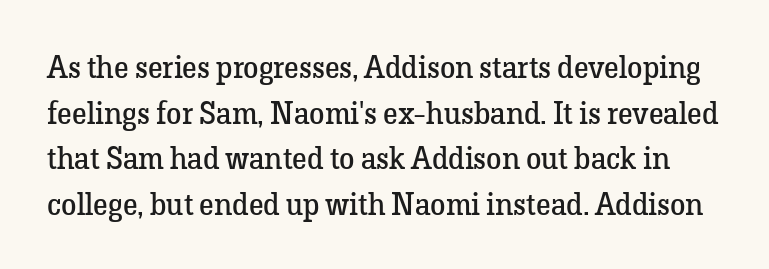
Q: Is the text bold? A: No.
Q: Is the text italic (slanted)? A: No, it is upright.
Q: Is the typeface a serif or a sans-serif typeface? A: Serif.
Q: Is the text underlined? A: No.
Q: Is the spacing between letters normal or unusually wide? A: Normal.
Q: Is the spacing between lines tight, normal or loose? A: Normal.
Q: Width (condensed, normal, or wide)? A: Normal.
Q: Stroke contrast? A: Low.
Q: x-height? A: Medium.
Q: Monospaced? A: No.
